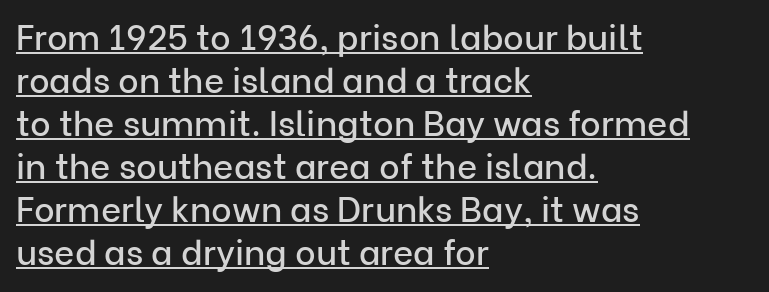
Q: Is the text italic (slanted)? A: No, it is upright.
Q: Is the typeface a serif or a sans-serif typeface? A: Sans-serif.
Q: Is the text underlined? A: Yes.
Q: How is the paragraph aligned? A: Left-aligned.
Q: Is the spacing between letters normal or unusually wide? A: Normal.
Q: Width (condensed, normal, or wide)? A: Normal.
Q: Stroke contrast? A: Low.
Q: x-height? A: Medium.
Q: Monospaced? A: No.
